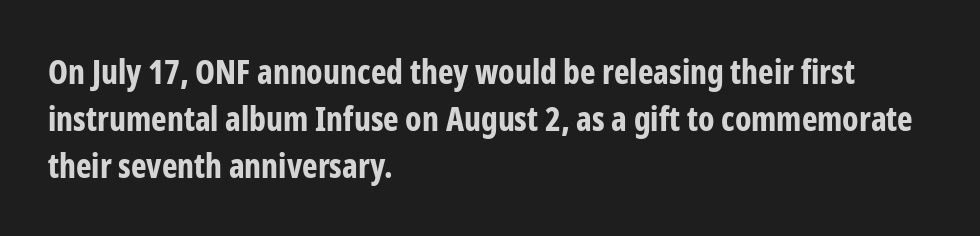
{"serif": "no", "italic": "no", "bold": "yes", "weight": "bold", "width": "condensed", "stroke_contrast": "low", "x_height": "medium", "monospaced": "no", "underline": "no", "align": "left", "line_spacing": "normal", "line_spacing_ratio": 1.42, "letter_spacing": "normal", "letter_spacing_em": 0.0, "glyph_px": 33}
